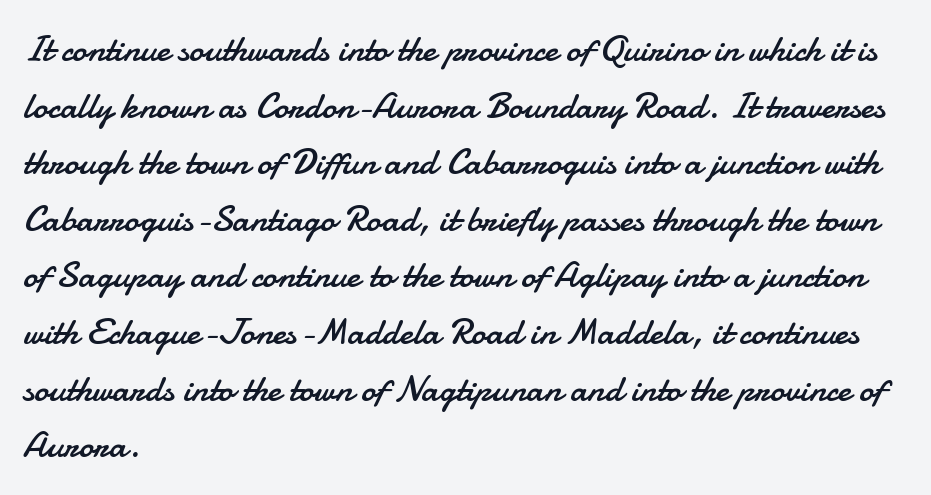
The image shows 37 px regular-weight sans-serif type; set left-aligned, normal line spacing (1.53x), normal letter spacing, not underlined; low stroke contrast and a small x-height.
